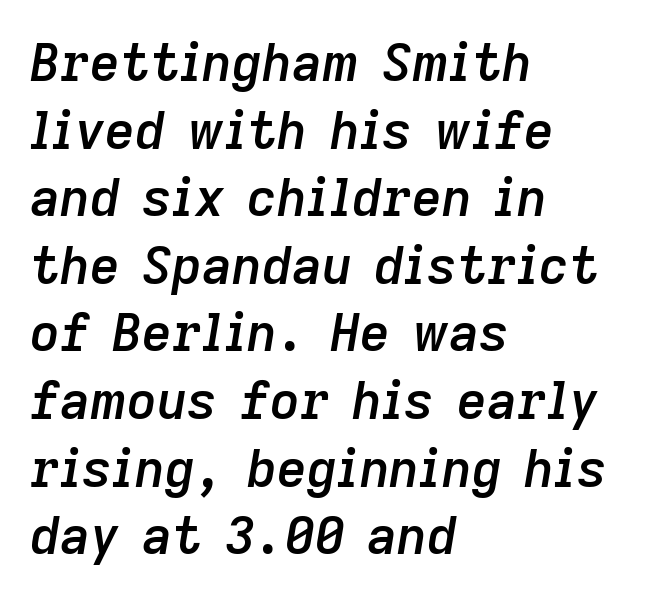
The strokes are fattened partway — semibold, not bold. Each letter keeps its own natural width here, so spacing adapts to shape. The paragraph shown leans on its left margin. The rendering keeps characters at their native spacing. The space directly below the letters is spotless.
